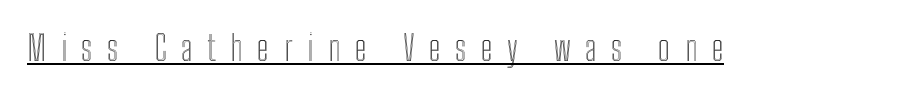
The image shows 34 px condensed type, upright; set unusually wide letter spacing (+0.43 em), underlined; a medium x-height.
